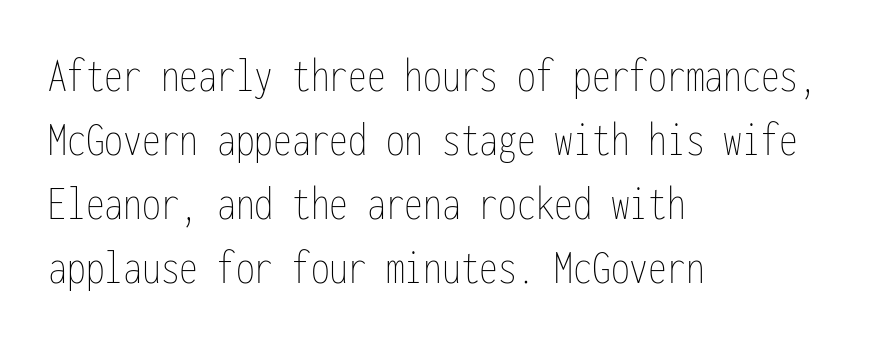
The horizontal fit of the characters is conventional and even. Summary of weight: not heavy and not bold. Compared with typical paragraphs, the rows here are spaced about the same. Here the designer chose a console-style face with uniform glyph widths.
